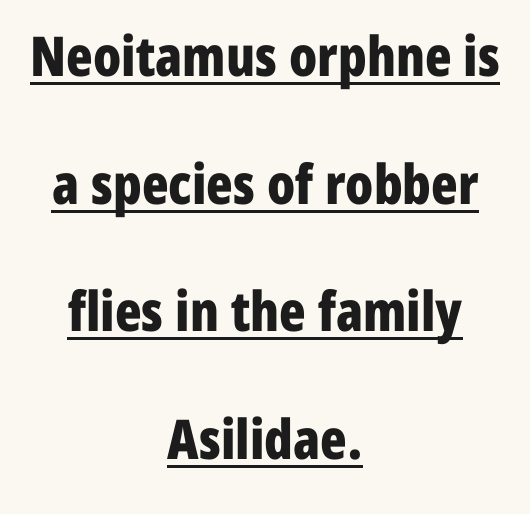
Q: Is the text bold? A: Yes.
Q: Is the text italic (slanted)? A: No, it is upright.
Q: Is the typeface a serif or a sans-serif typeface? A: Sans-serif.
Q: Is the text underlined? A: Yes.
Q: How is the paragraph aligned? A: Centered.
Q: Is the spacing between letters normal or unusually wide? A: Normal.
Q: Is the spacing between lines tight, normal or loose? A: Loose.
Q: Width (condensed, normal, or wide)? A: Condensed.
Q: Stroke contrast? A: Low.
Q: x-height? A: Medium.
Q: Monospaced? A: No.
